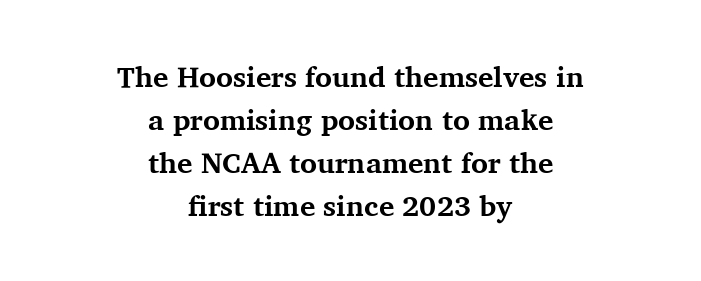
Evenly set lines give the paragraph a standard silhouette. Does the lettering tilt? It doesn't — this is upright. The letters sit at their default tracking, neither squeezed nor spread. The rendering uses natural spacing where letterforms have individual widths. Leftover space on each line is divided equally before and after the words.
